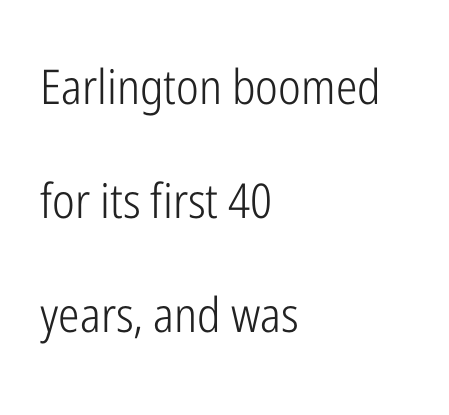
The image shows 48 px light, condensed sans-serif type, upright; set left-aligned, loose line spacing (2.38x), normal letter spacing, not underlined; low stroke contrast and a medium x-height.
